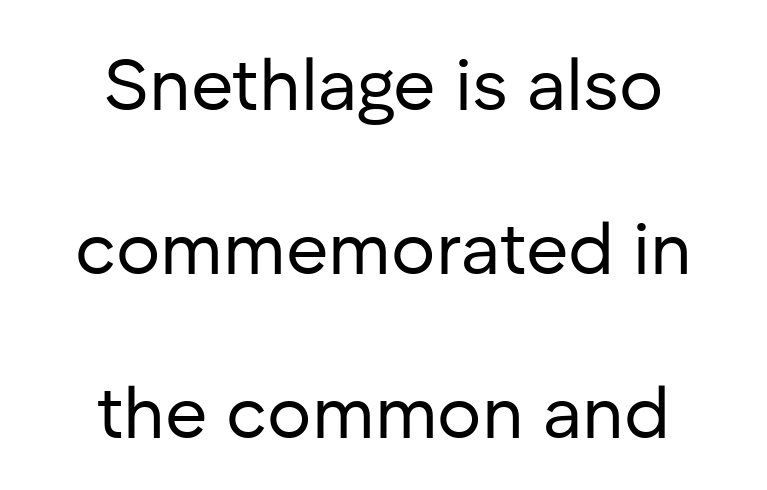
{"serif": "no", "italic": "no", "bold": "no", "weight": "regular", "width": "normal", "stroke_contrast": "low", "x_height": "medium", "monospaced": "no", "underline": "no", "align": "center", "line_spacing": "loose", "line_spacing_ratio": 2.25, "letter_spacing": "normal", "letter_spacing_em": 0.0, "glyph_px": 73}
